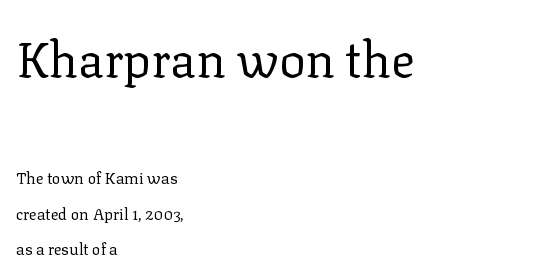
This sample uses plain, unmodified letter spacing. These two chunks differ in scale, with the top chunk taking the larger measure. Are there feet on the stems? There are — it's a serif. A student would call this left alignment; a typographer would say flush left, rag right. A bare baseline throughout the passage. Leading is clearly above the norm, producing a sparse column.
